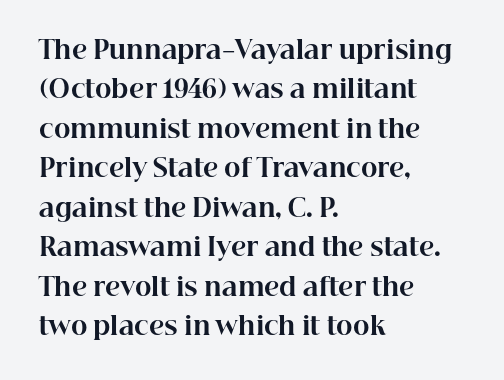
Evenly set lines give the paragraph a standard silhouette. Glance below the letters and you will spot only blank space. Typeset ragged right — the left edge is the straight one. This sample uses plain, unmodified letter spacing. Style check: upright. I'd describe the lettering as bold — thick and assertive.
